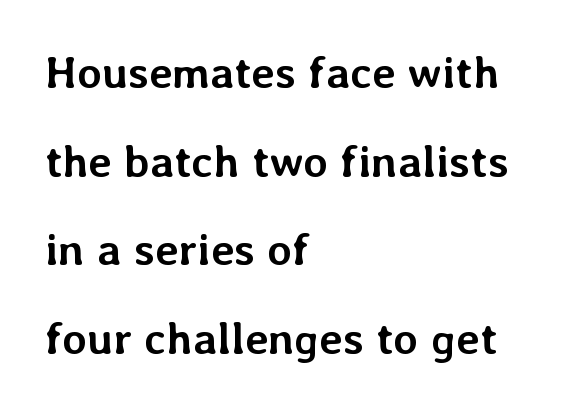
{"italic": "no", "bold": "yes", "weight": "semibold", "width": "normal", "stroke_contrast": "low", "x_height": "medium", "monospaced": "no", "underline": "no", "align": "left", "line_spacing": "loose", "line_spacing_ratio": 1.97, "letter_spacing": "normal", "letter_spacing_em": 0.0, "glyph_px": 45}
